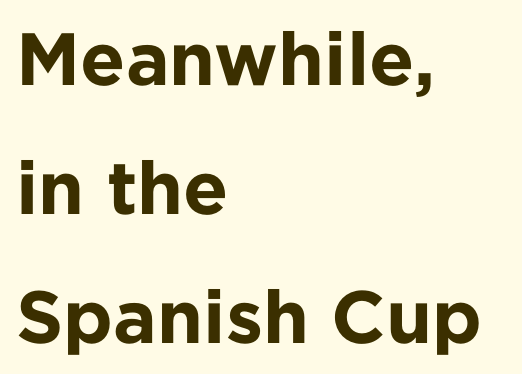
The image shows 74 px bold sans-serif type, upright; set left-aligned, line spacing 1.74x, normal letter spacing, not underlined; low stroke contrast and a medium x-height.
